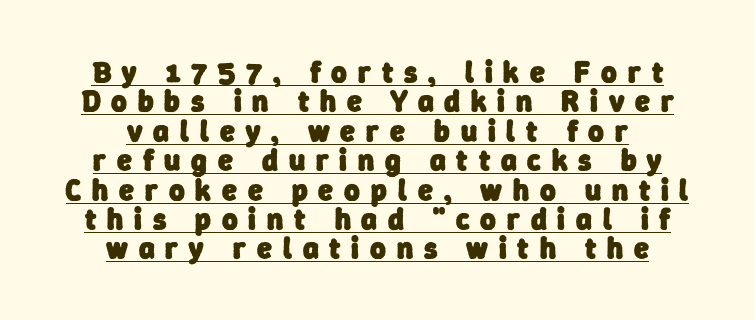
Q: Is the text bold? A: Yes.
Q: Is the typeface a serif or a sans-serif typeface? A: Sans-serif.
Q: Is the text underlined? A: Yes.
Q: How is the paragraph aligned? A: Centered.
Q: Is the spacing between letters normal or unusually wide? A: Unusually wide.
Q: Is the spacing between lines tight, normal or loose? A: Tight.
Q: Width (condensed, normal, or wide)? A: Normal.
Q: Stroke contrast? A: Low.
Q: x-height? A: Medium.
Q: Monospaced? A: No.
